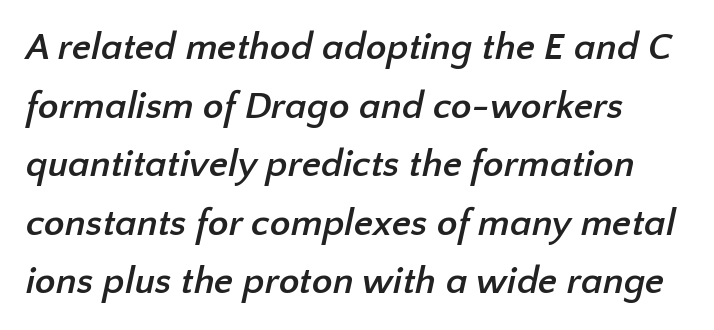
No feet cap the strokes, marking this as sans-serif type. How are the letters spaced? Ordinarily, with no added tracking. Heft: maximum for text — a bold. A clean baseline with only descenders dipping below it.
